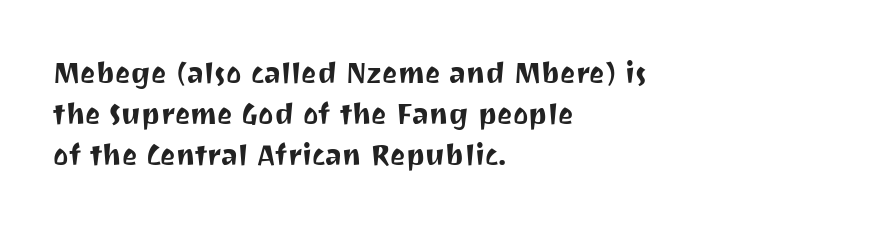
These lines are rendered in a variable-pitch font. Regarding serifs, this sample does without them. Just letters on the line, the space beneath them empty. Horizontal bands of white between lines are of average thickness.
